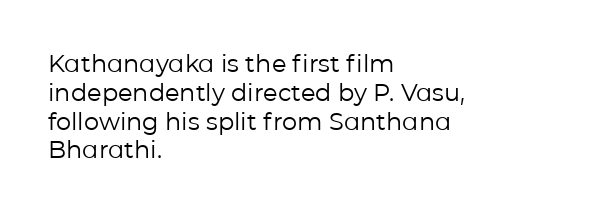
{"italic": "no", "bold": "no", "underline": "no", "align": "left", "line_spacing_ratio": 1.2, "letter_spacing": "normal", "letter_spacing_em": 0.0, "glyph_px": 24}
